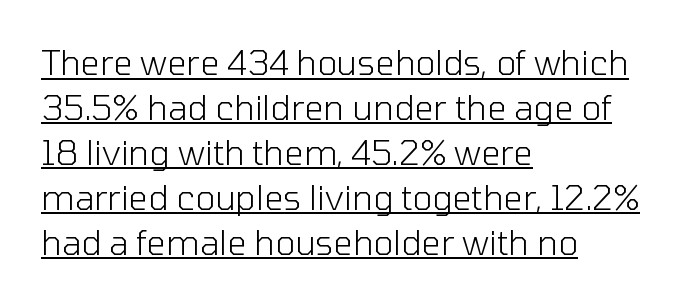
{"serif": "no", "italic": "no", "bold": "no", "weight": "light", "width": "normal", "stroke_contrast": "low", "x_height": "medium", "monospaced": "no", "underline": "yes", "align": "left", "line_spacing": "normal", "line_spacing_ratio": 1.32, "letter_spacing": "normal", "letter_spacing_em": 0.0, "glyph_px": 34}
